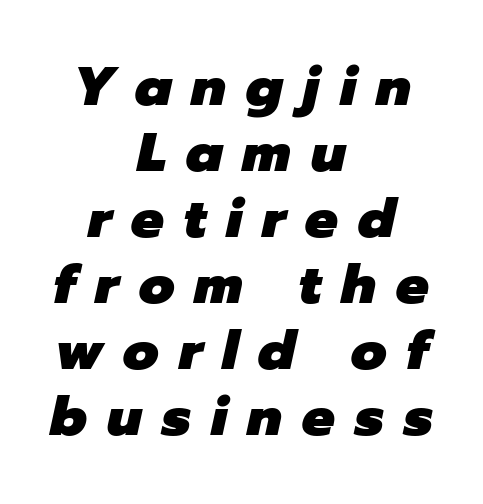
{"italic": "yes", "lean": "right", "slant_degrees": 12, "bold": "yes", "weight": "heavy", "width": "normal", "stroke_contrast": "low", "x_height": "medium", "monospaced": "no", "underline": "no", "align": "center", "line_spacing_ratio": 1.2, "letter_spacing": "wide", "letter_spacing_em": 0.36, "glyph_px": 55}
